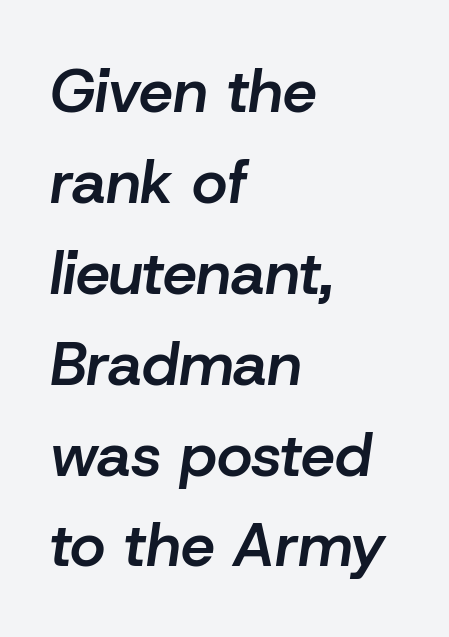
Looks like regular typesetting: each glyph gets only the width it needs. The specimen omits any rule beneath the text block's lines. This is moderately heavy type, rendered in semibold. The rows are spaced the way most documents space them. Slant detected: the letters are inclined. The lines in this sample share a left origin and differ only in where they stop.
